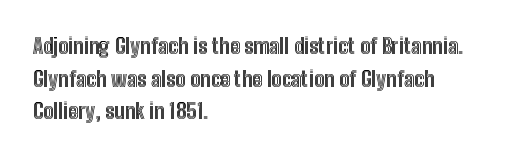
The line-height multiplier appears to be the usual default. Posture: straight, roman, zero tilt. This sample uses plain, unmodified letter spacing. No word sits above an underline.
